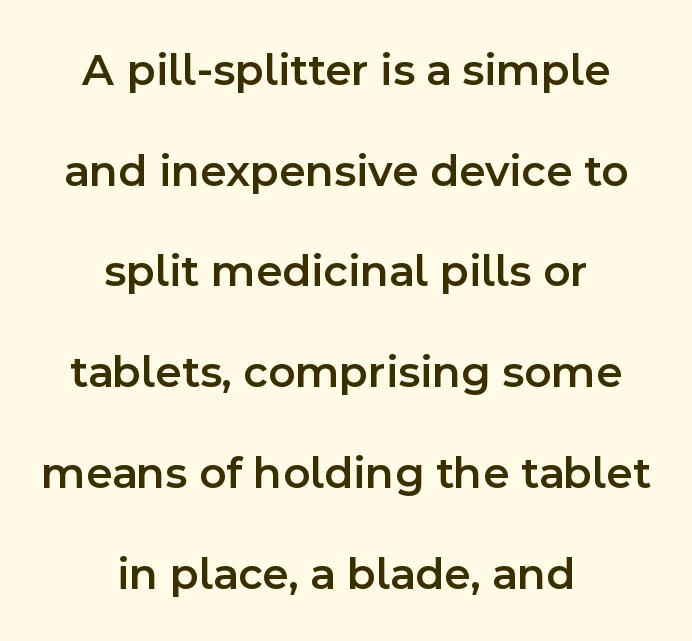
{"serif": "no", "italic": "no", "bold": "semi", "weight": "semibold", "width": "normal", "x_height": "medium", "monospaced": "no", "underline": "no", "align": "center", "line_spacing": "loose", "line_spacing_ratio": 2.19, "letter_spacing": "normal", "letter_spacing_em": 0.0, "glyph_px": 46}
